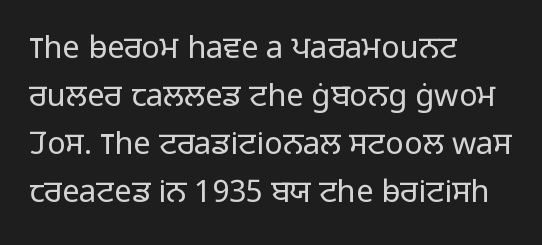
The image shows 31 px light sans-serif type, upright; set left-aligned, normal line spacing (1.55x), normal letter spacing, not underlined; low stroke contrast and a medium x-height.
